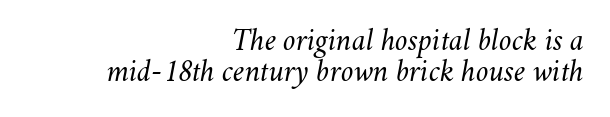
{"italic": "yes", "lean": "right", "slant_degrees": 11, "bold": "no", "weight": "light", "width": "normal", "stroke_contrast": "medium", "x_height": "small", "monospaced": "no", "underline": "no", "align": "right", "line_spacing": "tight", "line_spacing_ratio": 0.98, "letter_spacing": "normal", "letter_spacing_em": 0.0, "glyph_px": 32}
